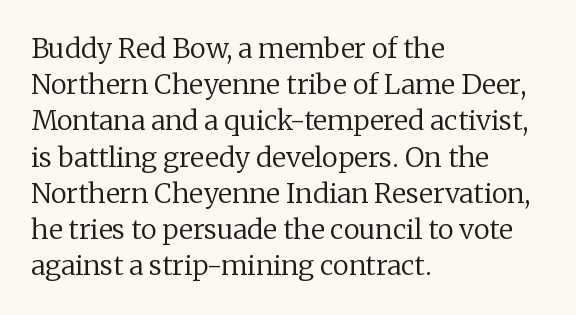
The image shows 27 px text type, upright; set left-aligned, normal line spacing (1.34x), normal letter spacing, not underlined.
